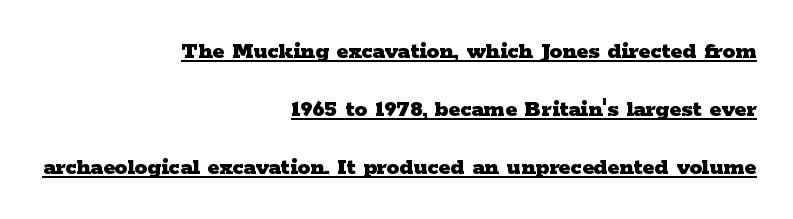
Q: Is the text bold? A: Yes.
Q: Is the text italic (slanted)? A: No, it is upright.
Q: Is the text underlined? A: Yes.
Q: How is the paragraph aligned? A: Right-aligned.
Q: Is the spacing between letters normal or unusually wide? A: Normal.
Q: Is the spacing between lines tight, normal or loose? A: Loose.
